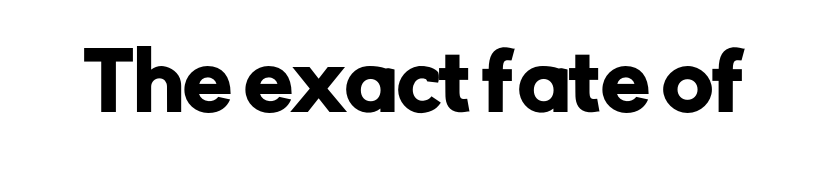
Q: Is the text italic (slanted)? A: No, it is upright.
Q: Is the typeface a serif or a sans-serif typeface? A: Sans-serif.
Q: Is the text underlined? A: No.
Q: Is the spacing between letters normal or unusually wide? A: Normal.
Q: Width (condensed, normal, or wide)? A: Normal.
Q: Stroke contrast? A: Low.
Q: x-height? A: Medium.
Q: Monospaced? A: No.
